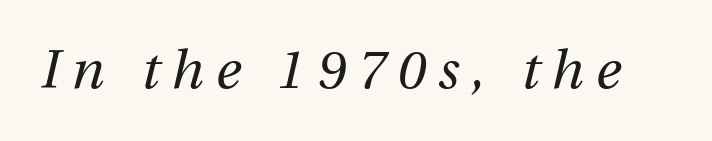
The image shows 54 px regular-weight type, italic (leaning right); set unusually wide letter spacing (+0.22 em), not underlined; medium stroke contrast and a medium x-height.
